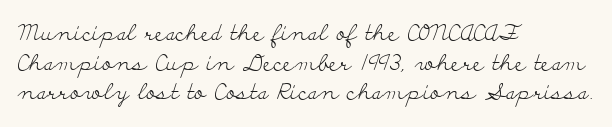
{"bold": "no", "underline": "no", "align": "left", "line_spacing": "normal", "line_spacing_ratio": 1.35, "letter_spacing": "normal", "letter_spacing_em": 0.0, "glyph_px": 22}
